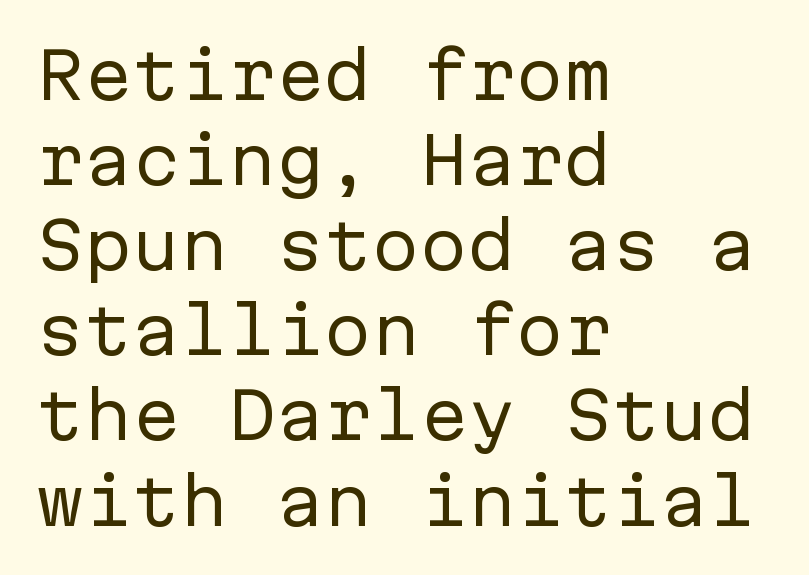
The image shows 64 px regular-weight sans-serif type, upright, monospaced; set left-aligned, normal line spacing (1.33x), normal letter spacing, not underlined; low stroke contrast and a medium x-height.
